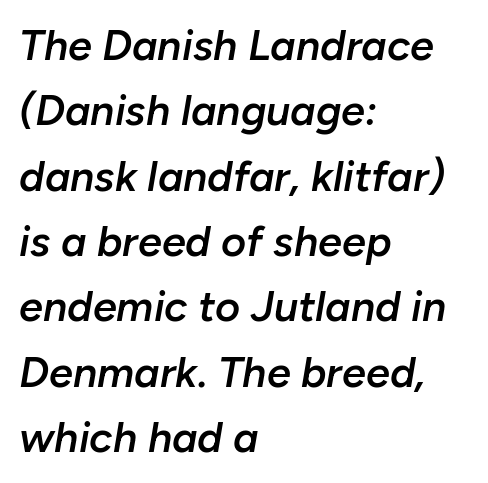
Compared with a centered layout, this one pins lines to the left instead. Bold? Not quite — semibold, heavier than regular but stopping short. Plain, unruled lines of type. Character widths vary here, with narrow letters taking less room than wide ones. The type is set solid horizontally, with unmodified tracking. These lines were composed using italics.
